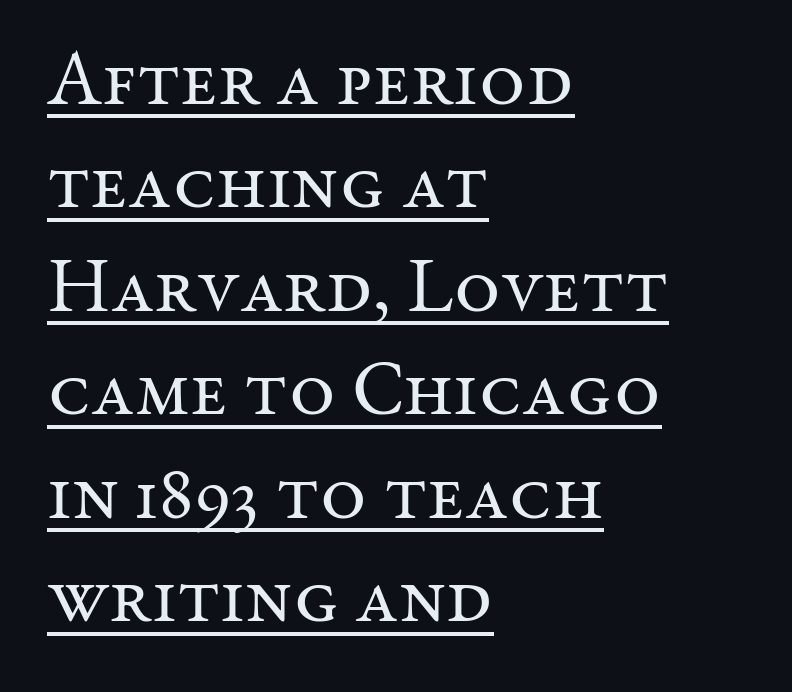
The image shows 79 px regular-weight serif type, upright; set left-aligned, normal line spacing (1.31x), normal letter spacing, underlined; medium stroke contrast and a medium x-height.
